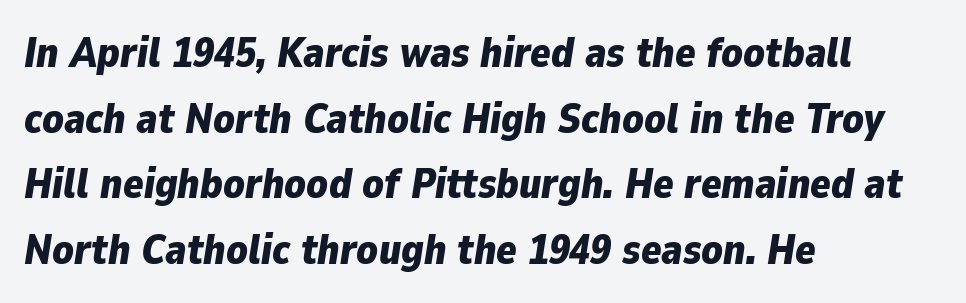
The paragraph shown leans on its left margin. Do the characters align in a grid? No, the font is proportional. Is the type slanted? Yes — the strokes lean at a clear angle. No word sits above an underline. The letters sit at their default tracking, neither squeezed nor spread.
